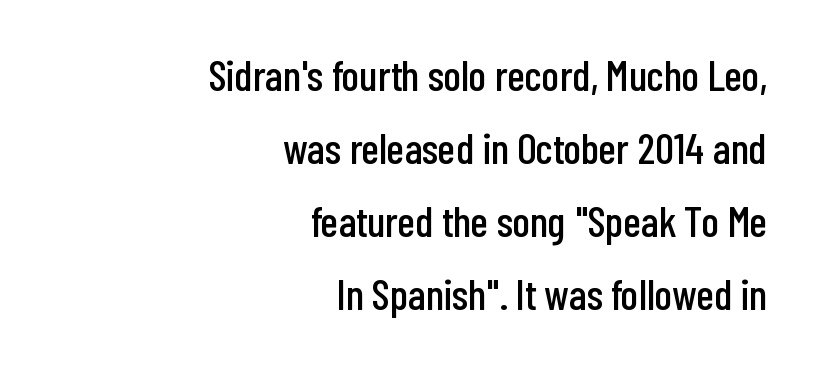
Q: Is the text italic (slanted)? A: No, it is upright.
Q: Is the typeface a serif or a sans-serif typeface? A: Sans-serif.
Q: Is the text underlined? A: No.
Q: How is the paragraph aligned? A: Right-aligned.
Q: Is the spacing between letters normal or unusually wide? A: Normal.
Q: Is the spacing between lines tight, normal or loose? A: Normal.
Q: Width (condensed, normal, or wide)? A: Condensed.
Q: Stroke contrast? A: Low.
Q: x-height? A: Medium.
Q: Monospaced? A: No.
